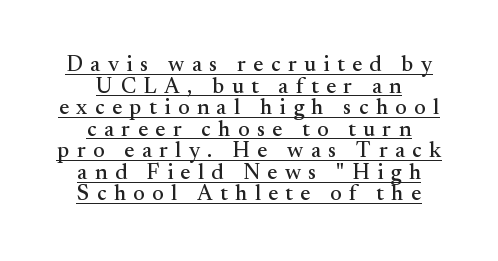
{"italic": "no", "underline": "yes", "align": "center", "line_spacing": "tight", "line_spacing_ratio": 0.98, "letter_spacing": "wide", "letter_spacing_em": 0.34, "glyph_px": 22}
